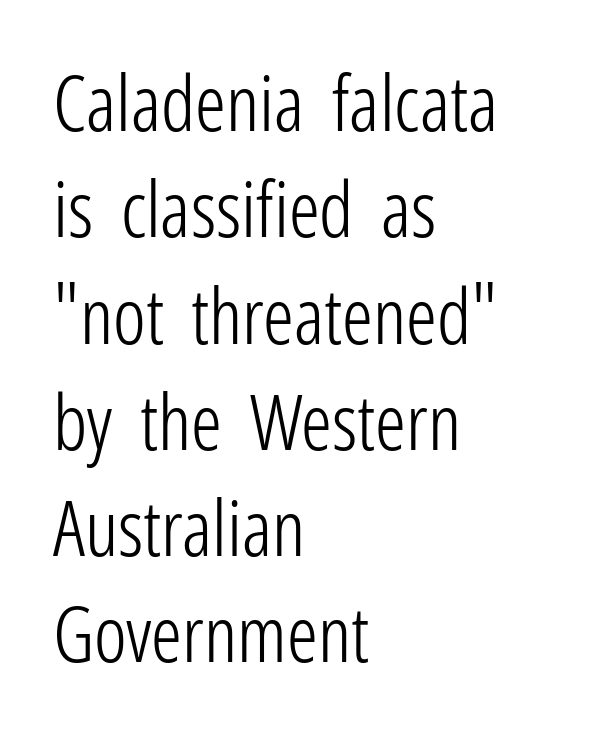
The strokes carry an ordinary text weight at most. Ascenders rise straight up at ninety degrees. Note the varied advance widths — an 'i' is clearly narrower than an 'm'. The rendering shows plain stroke endings on the letterforms — a sans-serif design. Unmarked baselines from the first word to the last. What's the leading like? Ordinary, nothing unusual.
